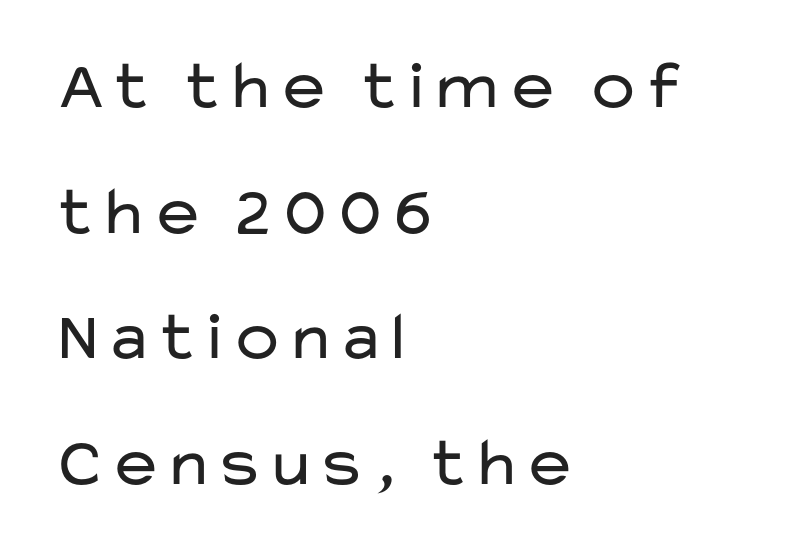
Spacing verdict: proportional, widths tailored to each character. No extra tracking has been applied to these lines. Bare-footed words on every line. These lines are composed in type without serifs. Is the stroke heavy? The answer is a plain regular-or-lighter.
